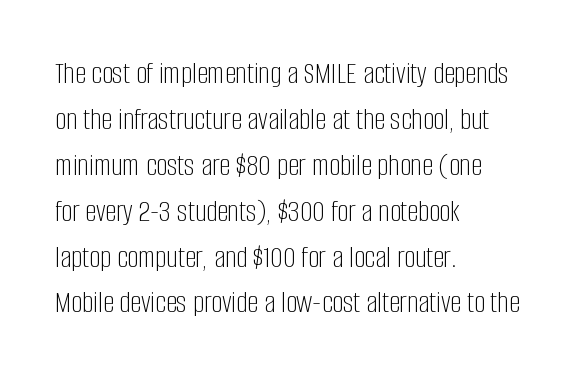
This block has exactly the height ordinary leading produces. The type family on display is of the sans-serif kind. Heft: none added — not bold. Glyph-to-glyph distance matches everyday printed text.
